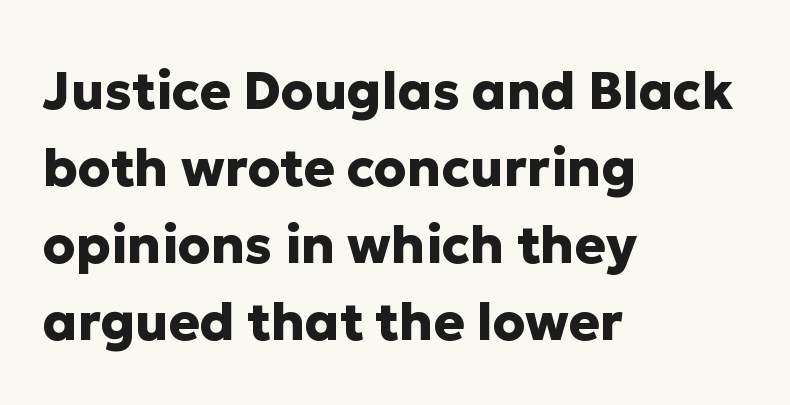
Every row of glyphs begins at an identical x-position on the left. Looks like regular typesetting: each glyph gets only the width it needs. Students, this is bold: see how much ink each stroke carries. Descender tails drop into unmarked territory.
